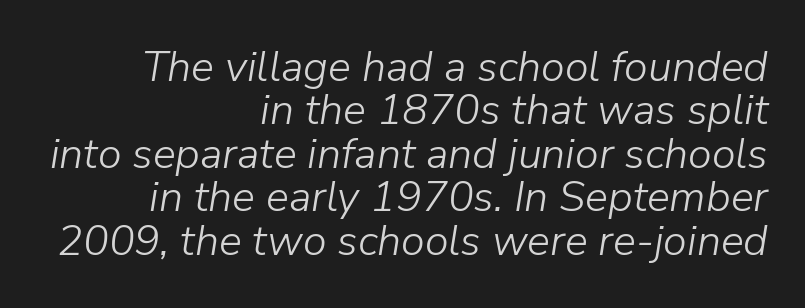
The image shows 43 px light type, italic (leaning right); set right-aligned, tight line spacing (1.01x), normal letter spacing, not underlined; low stroke contrast and a medium x-height.
